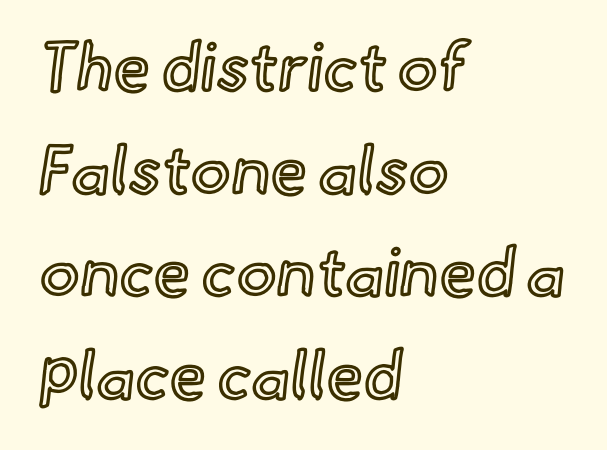
The gaps between neighbouring characters are ordinary and unremarkable. The paragraph shown leans on its left margin. Descenders hang freely into open space. Each letter keeps its own natural width here, so spacing adapts to shape.
